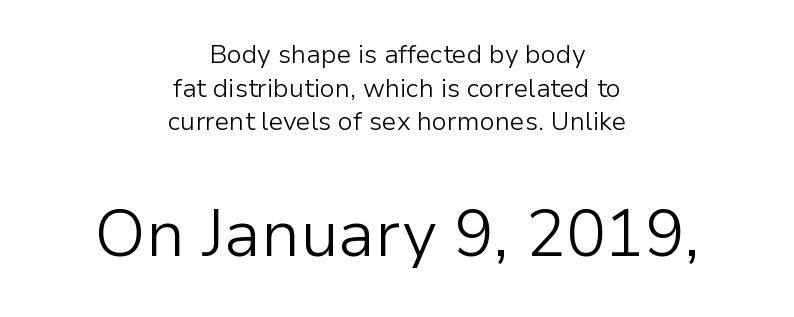
This sample is center-justified, so both line endings float freely. Does extra space separate the letters? No, they use regular spacing. These lines sit exactly where default settings would place them. A typesetter would call this proportional, since set widths differ per character.
